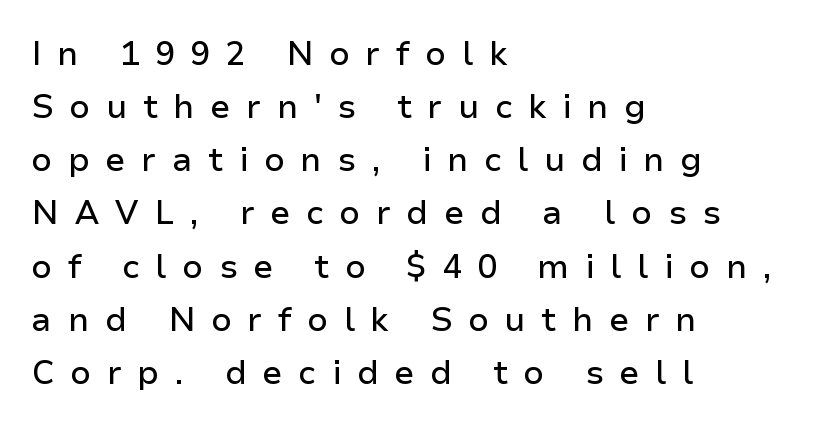
The image shows 33 px sans-serif type, upright; set left-aligned, normal line spacing (1.61x), unusually wide letter spacing (+0.47 em), not underlined; low stroke contrast and a medium x-height.
